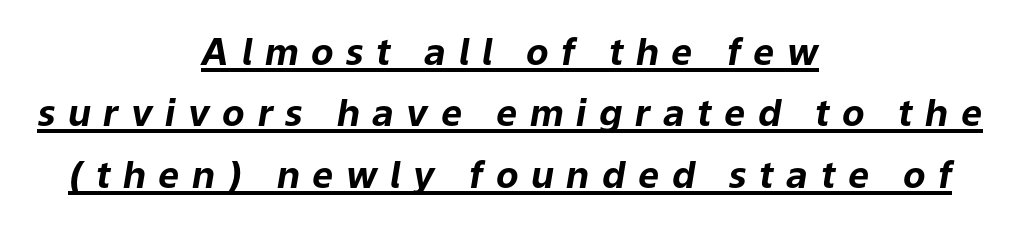
The image shows 37 px bold type, italic (leaning right); set centered, normal line spacing (1.66x), unusually wide letter spacing (+0.34 em), underlined; low stroke contrast and a medium x-height.
